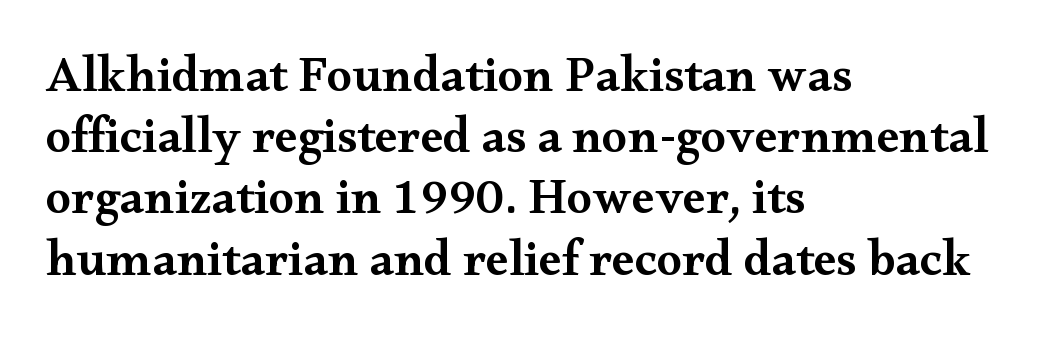
Q: Is the text bold? A: Semi-bold.
Q: Is the text italic (slanted)? A: No, it is upright.
Q: Is the typeface a serif or a sans-serif typeface? A: Serif.
Q: Is the text underlined? A: No.
Q: How is the paragraph aligned? A: Left-aligned.
Q: Is the spacing between letters normal or unusually wide? A: Normal.
Q: Width (condensed, normal, or wide)? A: Wide.
Q: Stroke contrast? A: Medium.
Q: x-height? A: Small.
Q: Monospaced? A: No.
